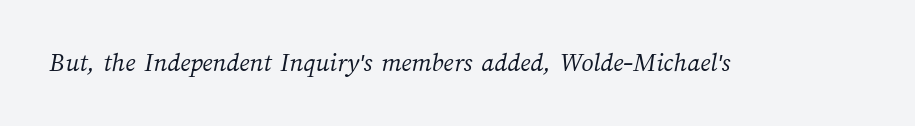
The image shows 27 px text type; set normal letter spacing, not underlined.
